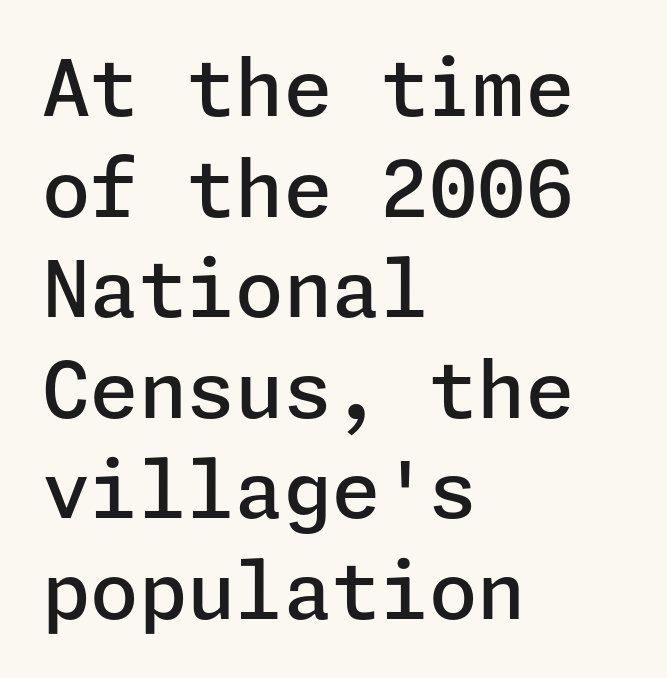
{"serif": "no", "italic": "no", "bold": "semi", "weight": "semibold", "width": "normal", "stroke_contrast": "low", "x_height": "medium", "underline": "no", "align": "left", "line_spacing": "normal", "line_spacing_ratio": 1.29, "letter_spacing": "normal", "letter_spacing_em": 0.0, "glyph_px": 78}
